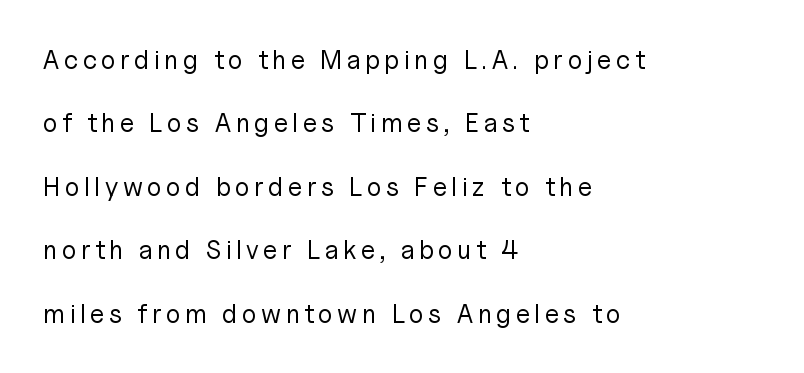
Descenders are the only things crossing below the line. A great deal of white space separates one row of letters from the next. The face looks like a standard text weight, possibly lighter. The lettering stays uniformly vertical, giving the passage a roman look.
